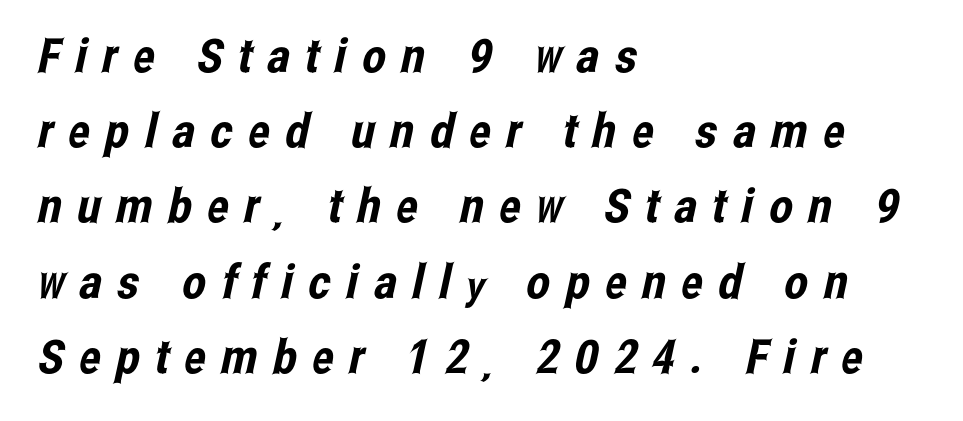
The letters carry no serifs — their stems end cleanly without finishing strokes. The block of text has a typical density, with ordinary space between rows. How are the letters spaced? Widely, with obvious added tracking. Is the block centered? No — it sits flush against the left margin. Beneath every word, the page is bare. Here the designer chose a conventional face with non-uniform glyph widths.
